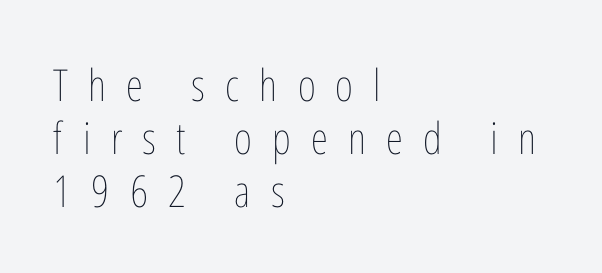
Each letter keeps its own natural width here, so spacing adapts to shape. Letter spacing: wide. Unbolded letterforms with no extra heft. Casual observation: everything's shoved over to the left. The lettering holds an erect, upright posture throughout.
